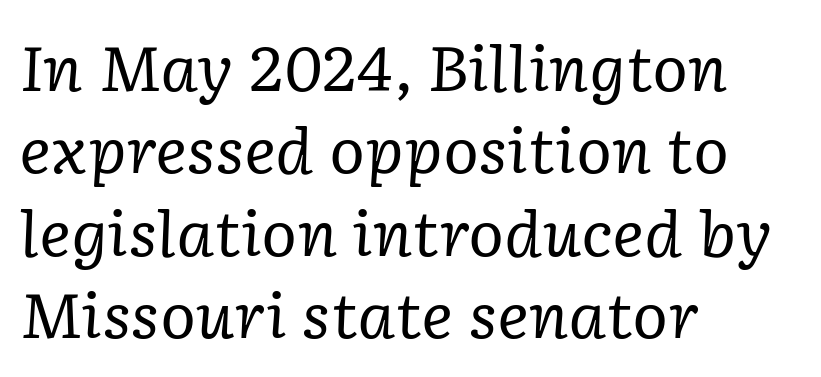
The rendering uses a moderate line-height, typical for paragraphs. Is this a fixed-width face? No — the glyphs have proportional, varying widths. The setting favours the left margin, as ordinary paragraphs usually do. Each letter's strokes conclude with small projecting serifs. Default kerning and tracking; the words read as compact shapes.
